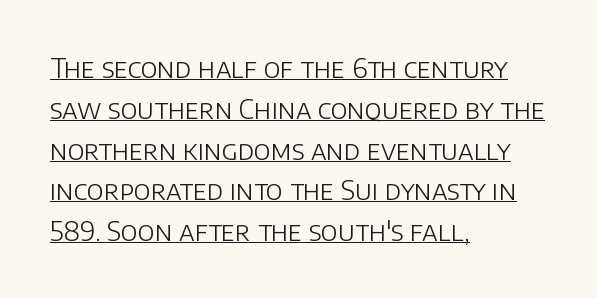
Baseline-to-baseline distance is the conventional proportion of letter height. The passage is arranged the way most books set body copy — flush left. This sample carries an underscore along the baseline area. Each stroke keeps to a modest, everyday thickness or less.
